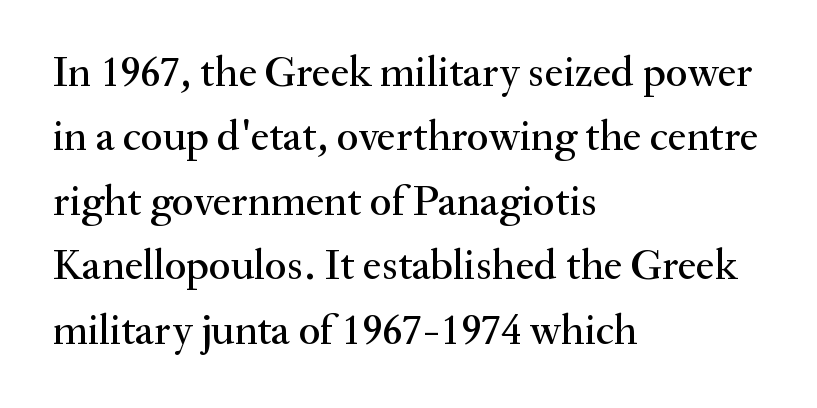
The image shows 43 px serif type, upright; set left-aligned, normal line spacing (1.5x), normal letter spacing, not underlined; medium stroke contrast and a small x-height.
